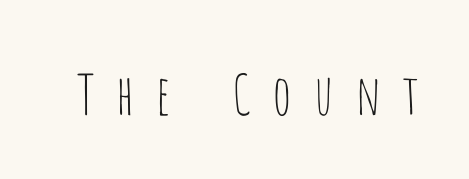
{"serif": "no", "italic": "no", "bold": "no", "weight": "thin", "width": "condensed", "stroke_contrast": "low", "x_height": "large", "monospaced": "no", "underline": "no", "letter_spacing": "wide", "letter_spacing_em": 0.36, "glyph_px": 55}
